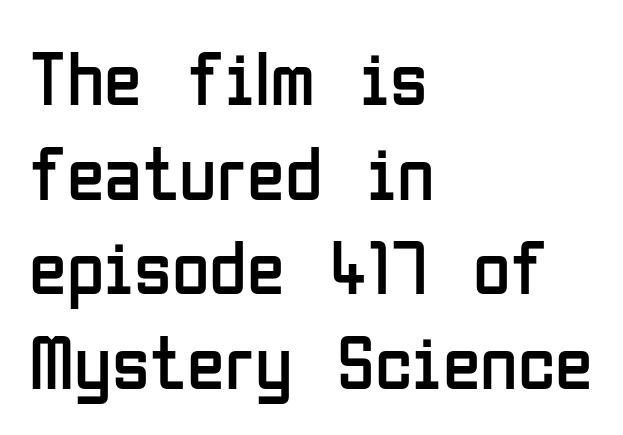
The image shows 77 px regular-weight, condensed sans-serif type, upright; set left-aligned, line spacing 1.23x, normal letter spacing, not underlined; low stroke contrast and a medium x-height.
